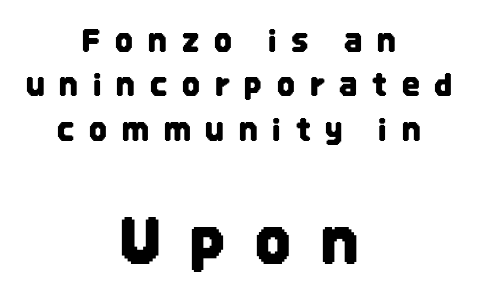
Q: Is the text italic (slanted)? A: No, it is upright.
Q: Is the typeface a serif or a sans-serif typeface? A: Sans-serif.
Q: Is the text underlined? A: No.
Q: How is the paragraph aligned? A: Centered.
Q: Is the spacing between letters normal or unusually wide? A: Unusually wide.
Q: Is the spacing between lines tight, normal or loose? A: Normal.
Q: Which block of text is set in a larger size, the first (top) or the second (bottom)? A: The second (bottom) one.
Q: Width (condensed, normal, or wide)? A: Condensed.
Q: Stroke contrast? A: Low.
Q: x-height? A: Large.
Q: Monospaced? A: No.
